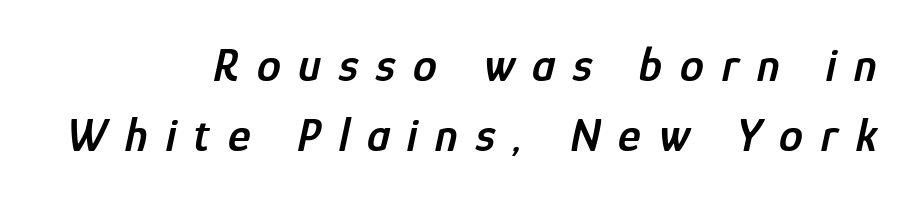
{"italic": "yes", "lean": "right", "slant_degrees": 12, "bold": "semi", "weight": "semibold", "width": "condensed", "stroke_contrast": "low", "x_height": "medium", "monospaced": "no", "underline": "no", "align": "right", "line_spacing": "normal", "line_spacing_ratio": 1.46, "letter_spacing": "wide", "letter_spacing_em": 0.37, "glyph_px": 48}
